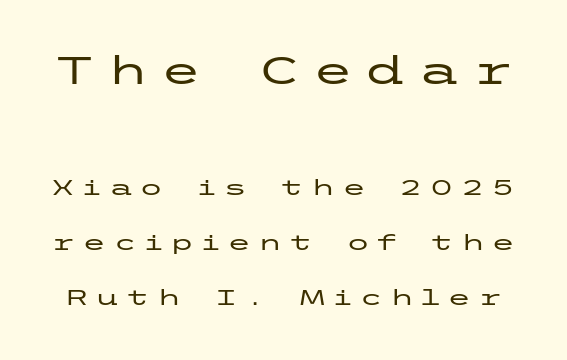
The image shows 38 px wide sans-serif type, upright; set loose line spacing (2.5x), unusually wide letter spacing (+0.3 em), not underlined; the first (top) block is 1.73x larger; low stroke contrast and a medium x-height.
